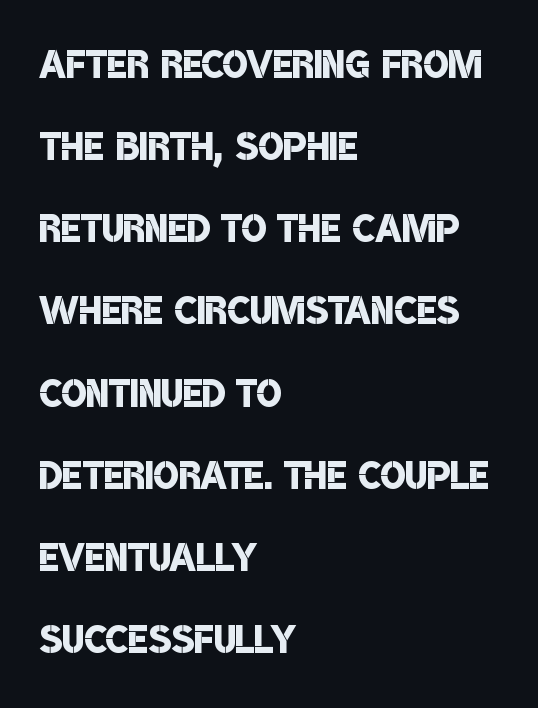
Q: Is the text bold? A: Semi-bold.
Q: Is the typeface a serif or a sans-serif typeface? A: Sans-serif.
Q: Is the text underlined? A: No.
Q: How is the paragraph aligned? A: Left-aligned.
Q: Is the spacing between letters normal or unusually wide? A: Normal.
Q: Is the spacing between lines tight, normal or loose? A: Normal.
Q: Width (condensed, normal, or wide)? A: Condensed.
Q: Stroke contrast? A: Low.
Q: x-height? A: Large.
Q: Monospaced? A: No.
